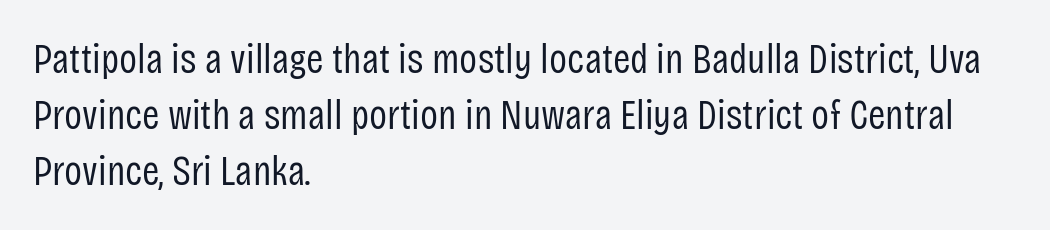
Quick note: interline space is typical. Honestly, the letter spacing is just normal — you wouldn't notice it. The lettering holds an erect, upright posture throughout. Notice how the passage keeps a crisp vertical edge on the left only.
